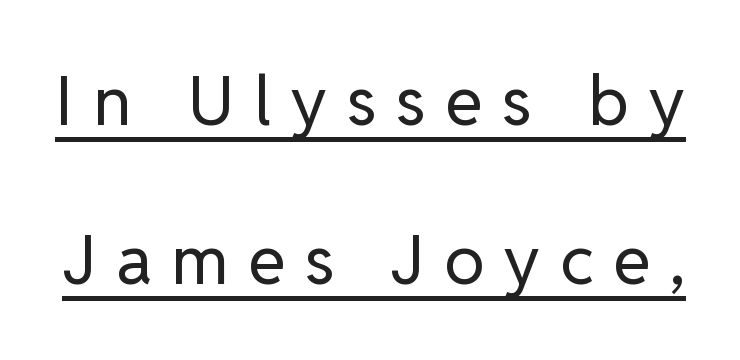
Q: Is the text bold? A: No.
Q: Is the text italic (slanted)? A: No, it is upright.
Q: Is the typeface a serif or a sans-serif typeface? A: Sans-serif.
Q: Is the text underlined? A: Yes.
Q: Is the spacing between letters normal or unusually wide? A: Unusually wide.
Q: Is the spacing between lines tight, normal or loose? A: Loose.
Q: Width (condensed, normal, or wide)? A: Normal.
Q: Stroke contrast? A: Low.
Q: x-height? A: Medium.
Q: Monospaced? A: No.
